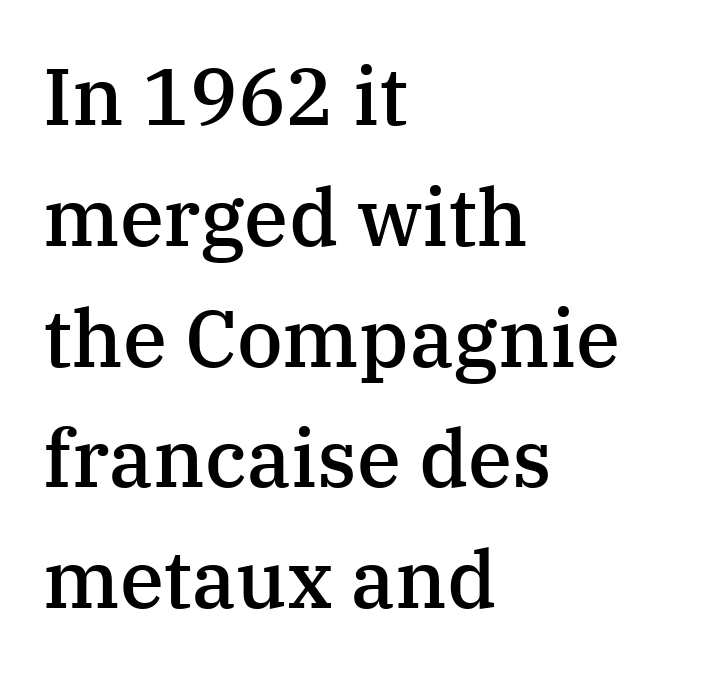
{"serif": "yes", "italic": "no", "bold": "semi", "weight": "semibold", "width": "normal", "stroke_contrast": "medium", "x_height": "medium", "monospaced": "no", "underline": "no", "align": "left", "line_spacing": "normal", "line_spacing_ratio": 1.51, "letter_spacing": "normal", "letter_spacing_em": 0.0, "glyph_px": 80}
